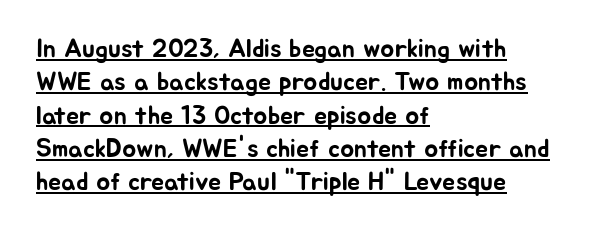
The image shows 26 px text type, upright; set left-aligned, normal line spacing (1.28x), normal letter spacing, underlined.
